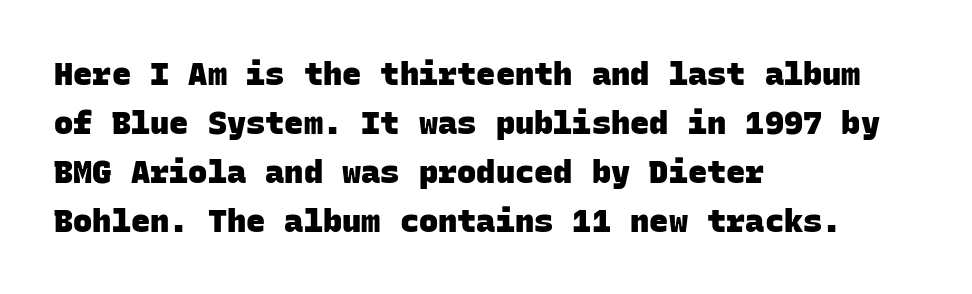
Horizontally, the lines are justified to the leading edge only. Observe the ordinary spacing: letters are neighbours, not strangers. In terms of leading, this rendering sits right in the middle. Underline: absent.
